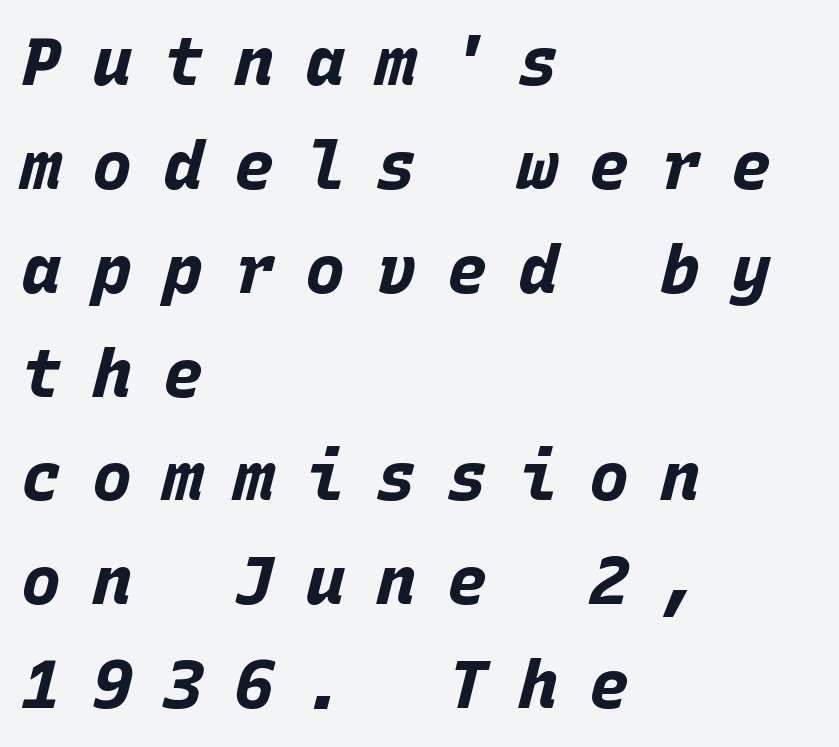
Q: Is the text bold? A: Yes.
Q: Is the text italic (slanted)? A: Yes, it leans right by about 15 degrees.
Q: Is the text underlined? A: No.
Q: How is the paragraph aligned? A: Left-aligned.
Q: Is the spacing between letters normal or unusually wide? A: Unusually wide.
Q: Is the spacing between lines tight, normal or loose? A: Normal.
Q: Width (condensed, normal, or wide)? A: Normal.
Q: Stroke contrast? A: Low.
Q: x-height? A: Large.
Q: Monospaced? A: Yes.
